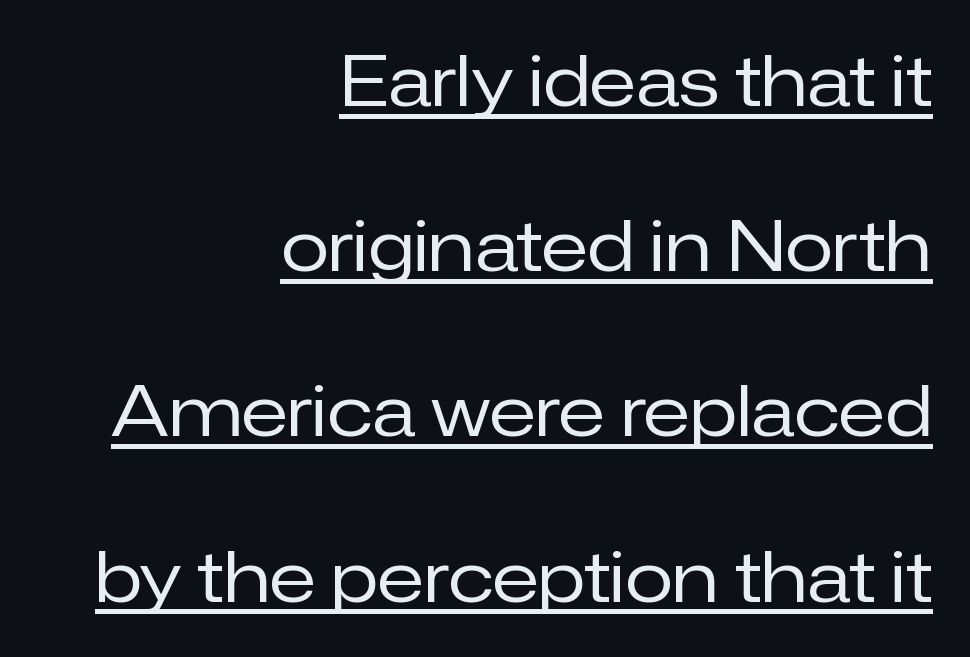
Q: Is the text bold? A: No.
Q: Is the text italic (slanted)? A: No, it is upright.
Q: Is the typeface a serif or a sans-serif typeface? A: Sans-serif.
Q: Is the text underlined? A: Yes.
Q: How is the paragraph aligned? A: Right-aligned.
Q: Is the spacing between letters normal or unusually wide? A: Normal.
Q: Is the spacing between lines tight, normal or loose? A: Loose.
Q: Width (condensed, normal, or wide)? A: Normal.
Q: Stroke contrast? A: Low.
Q: x-height? A: Medium.
Q: Monospaced? A: No.
